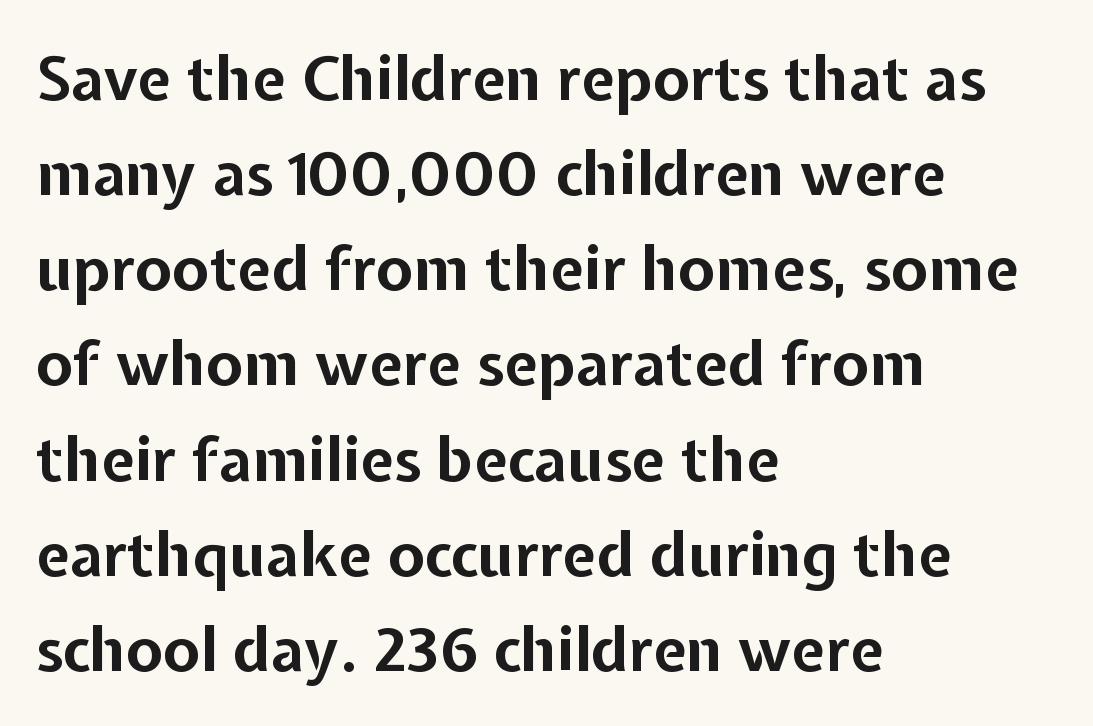
The image shows 61 px bold sans-serif type, upright; set left-aligned, normal line spacing (1.56x), normal letter spacing, not underlined; low stroke contrast and a medium x-height.
